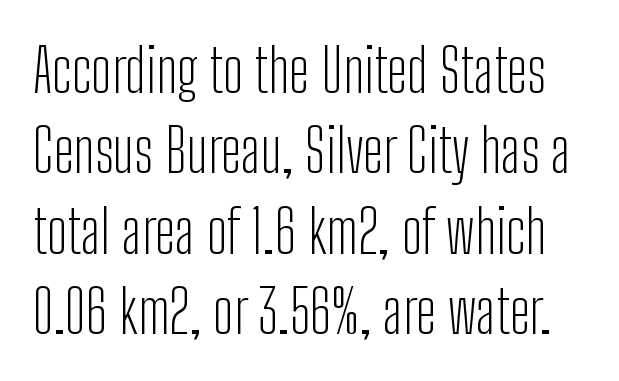
Quick note: not italic, upright. What's the leading like? Ordinary, nothing unusual. Each row of text sits above clean, open space. Character widths vary here, with narrow letters taking less room than wide ones. Letterform terminals end flat and unadorned throughout the passage.
